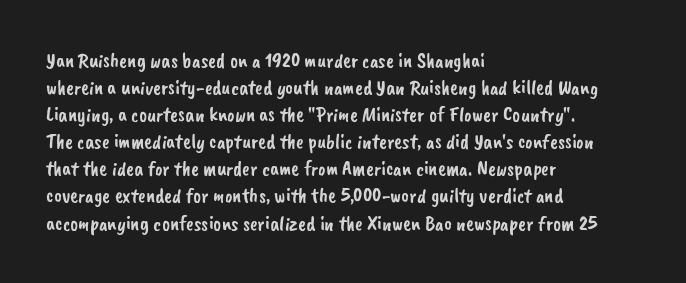
{"underline": "no", "align": "left", "line_spacing": "normal", "line_spacing_ratio": 1.29, "letter_spacing": "normal", "letter_spacing_em": 0.0, "glyph_px": 21}
